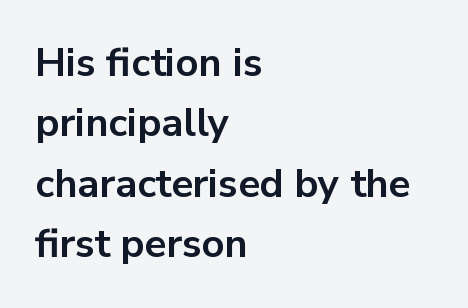
The rendering keeps characters at their native spacing. Thick stems and heavy bowls — unmistakably bold. The rag falls on the right side of this text block. Character widths vary here, with narrow letters taking less room than wide ones.
